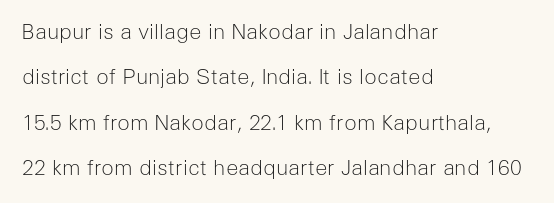
The image shows 21 px text type, upright; set left-aligned, loose line spacing (2.16x), normal letter spacing, not underlined.
